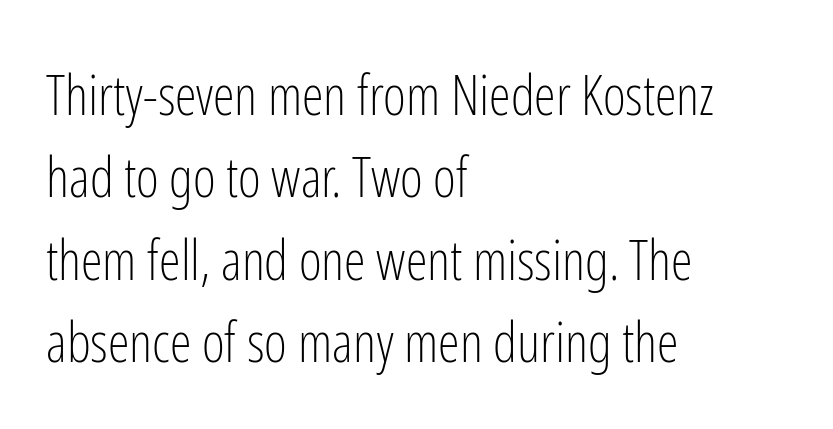
Think standard paragraph weight, or any step lighter than that. The font's upright variant was chosen for this text. Default kerning and tracking; the words read as compact shapes. One glance says typical: line gaps are just what's usual. Grotesque or geometric, the face here clearly has no serifs.
